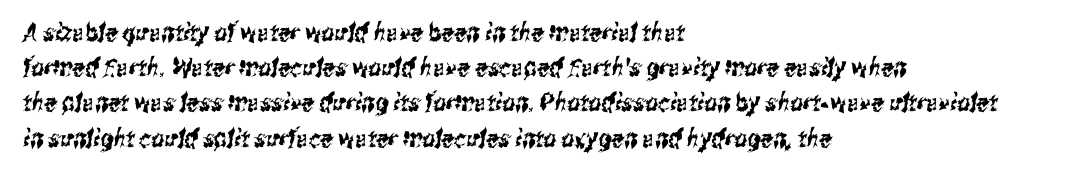
Q: Is the text underlined? A: No.
Q: How is the paragraph aligned? A: Left-aligned.
Q: Is the spacing between letters normal or unusually wide? A: Normal.
Q: Is the spacing between lines tight, normal or loose? A: Normal.
